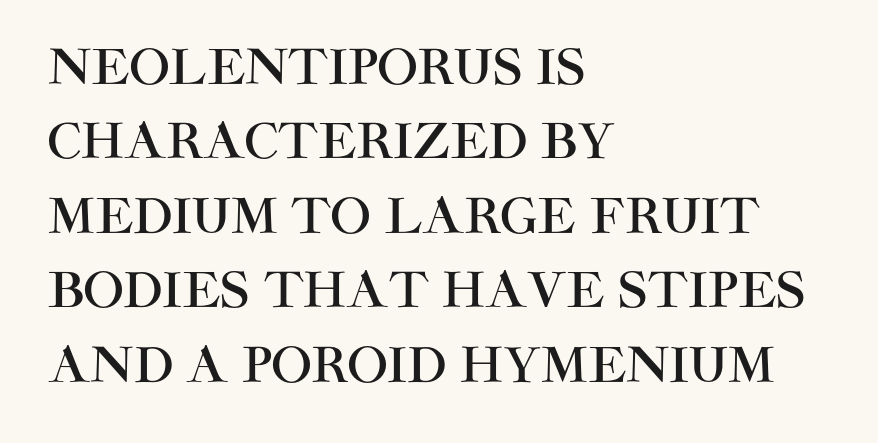
Q: Is the text italic (slanted)? A: No, it is upright.
Q: Is the typeface a serif or a sans-serif typeface? A: Sans-serif.
Q: Is the text underlined? A: No.
Q: How is the paragraph aligned? A: Left-aligned.
Q: Is the spacing between letters normal or unusually wide? A: Normal.
Q: Is the spacing between lines tight, normal or loose? A: Normal.
Q: Width (condensed, normal, or wide)? A: Normal.
Q: Stroke contrast? A: High.
Q: x-height? A: Large.
Q: Monospaced? A: No.
